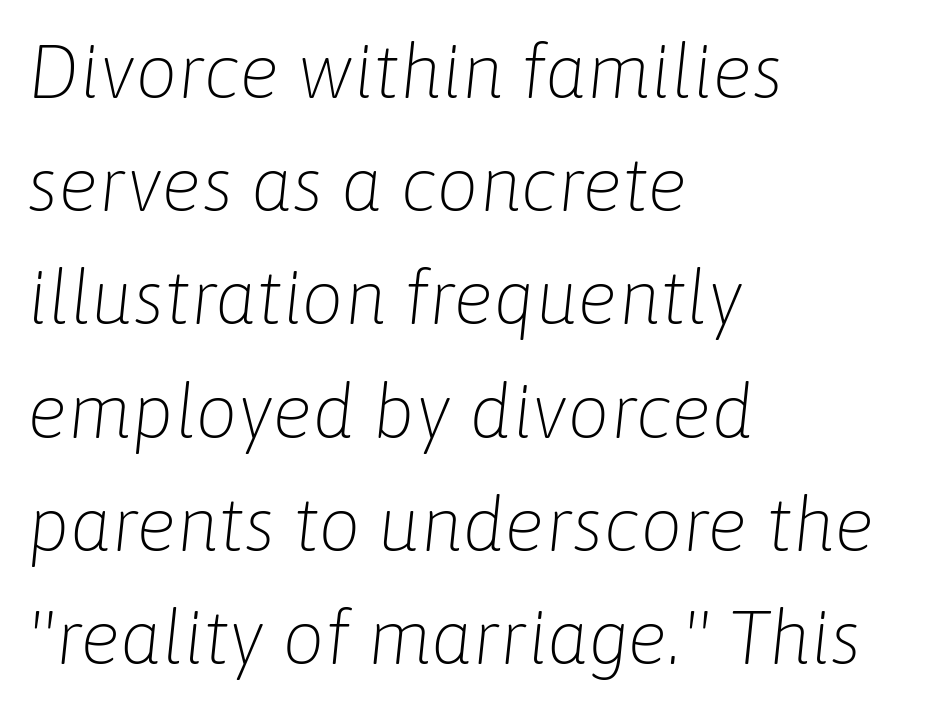
Q: Is the text bold? A: No.
Q: Is the text italic (slanted)? A: Yes, it leans right by about 6 degrees.
Q: Is the text underlined? A: No.
Q: How is the paragraph aligned? A: Left-aligned.
Q: Is the spacing between letters normal or unusually wide? A: Normal.
Q: Is the spacing between lines tight, normal or loose? A: Normal.
Q: Width (condensed, normal, or wide)? A: Normal.
Q: Stroke contrast? A: Low.
Q: x-height? A: Medium.
Q: Monospaced? A: No.
